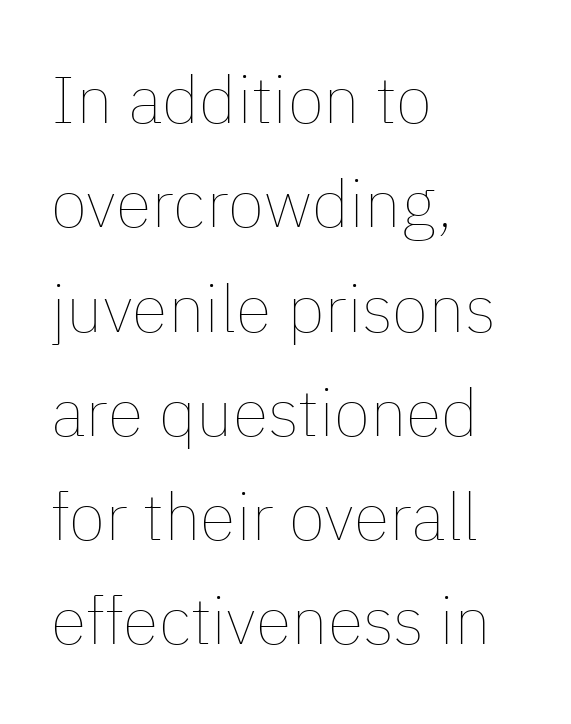
Q: Is the text bold? A: No.
Q: Is the text italic (slanted)? A: No, it is upright.
Q: Is the text underlined? A: No.
Q: How is the paragraph aligned? A: Left-aligned.
Q: Is the spacing between letters normal or unusually wide? A: Normal.
Q: Is the spacing between lines tight, normal or loose? A: Normal.
Q: Width (condensed, normal, or wide)? A: Normal.
Q: Stroke contrast? A: Low.
Q: x-height? A: Medium.
Q: Monospaced? A: No.
